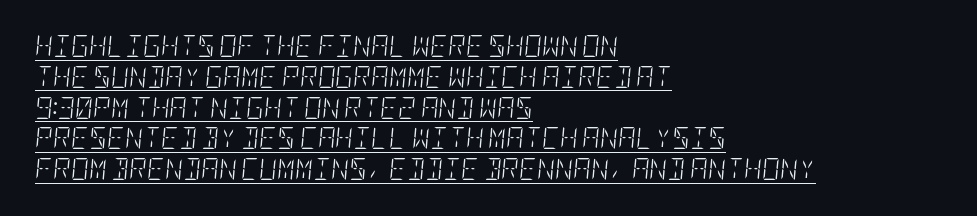
The passage shown leans; its letterforms are oblique. This block has exactly the height ordinary leading produces. The weight tops out at a normal text grade. Spacing between characters is what you'd get straight out of the box. Is the block centered? No — it sits flush against the left margin. Caption: lettering with a line underneath.
